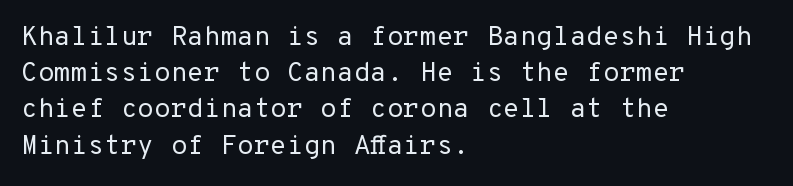
The strokes carry an ordinary text weight at most. Teacher's note: observe the even left margin — that is flush-left alignment. The lines sit at an ordinary, default distance from one another. Does extra space separate the letters? No, they use regular spacing. Posture: vertical. The specimen omits any rule beneath the text block's lines.
